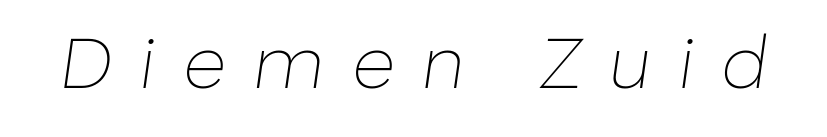
{"italic": "yes", "lean": "right", "slant_degrees": 8, "bold": "no", "weight": "thin", "width": "normal", "stroke_contrast": "low", "x_height": "medium", "monospaced": "no", "underline": "no", "letter_spacing": "wide", "letter_spacing_em": 0.37, "glyph_px": 74}
